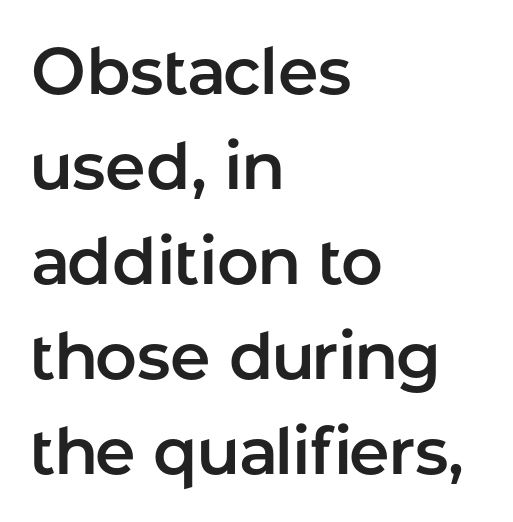
{"serif": "no", "italic": "no", "width": "normal", "stroke_contrast": "low", "x_height": "medium", "monospaced": "no", "underline": "no", "align": "left", "line_spacing": "normal", "line_spacing_ratio": 1.46, "letter_spacing": "normal", "letter_spacing_em": 0.0, "glyph_px": 65}
